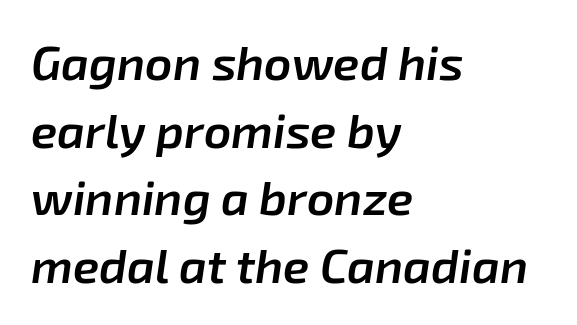
Q: Is the text bold? A: Semi-bold.
Q: Is the text italic (slanted)? A: Yes, it leans right by about 8 degrees.
Q: Is the text underlined? A: No.
Q: How is the paragraph aligned? A: Left-aligned.
Q: Is the spacing between letters normal or unusually wide? A: Normal.
Q: Is the spacing between lines tight, normal or loose? A: Normal.
Q: Width (condensed, normal, or wide)? A: Normal.
Q: Stroke contrast? A: Low.
Q: x-height? A: Medium.
Q: Monospaced? A: No.
